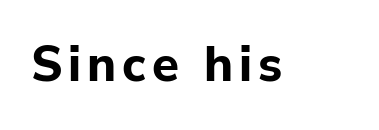
The image shows 49 px bold sans-serif type, upright; set not underlined; low stroke contrast and a medium x-height.
